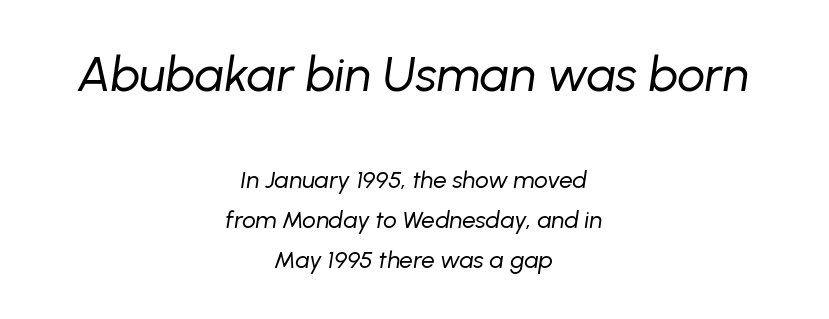
The image shows 49 px regular-weight type, italic (leaning right); set centered, normal line spacing (1.67x), normal letter spacing, not underlined; the first (top) block is 2.04x larger; low stroke contrast and a medium x-height.
